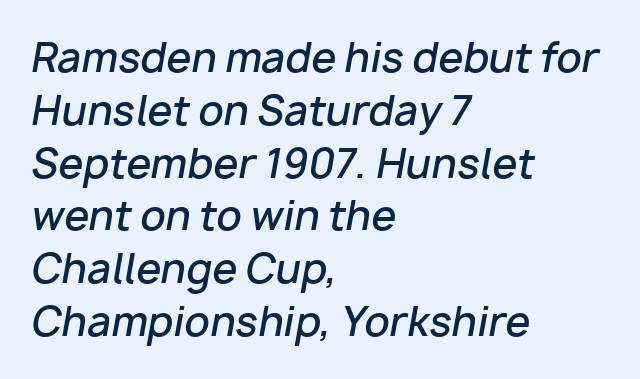
It's the slanting kind of type. The zone under the glyphs is completely vacant. The letters advance in unequal steps, a hallmark of proportional type. In terms of letterspacing, this is plain default setting. If you measured baseline to baseline, you'd find a middling distance. One-word summary of the alignment: left.
